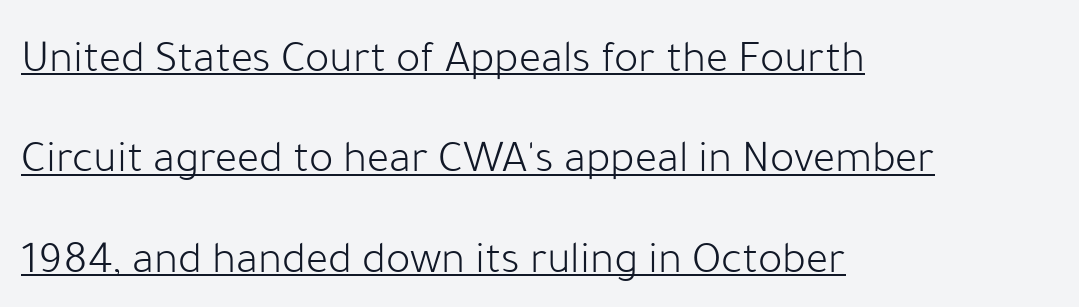
Q: Is the text bold? A: No.
Q: Is the text italic (slanted)? A: No, it is upright.
Q: Is the typeface a serif or a sans-serif typeface? A: Sans-serif.
Q: Is the text underlined? A: Yes.
Q: How is the paragraph aligned? A: Left-aligned.
Q: Is the spacing between letters normal or unusually wide? A: Normal.
Q: Is the spacing between lines tight, normal or loose? A: Loose.
Q: Width (condensed, normal, or wide)? A: Normal.
Q: Stroke contrast? A: Low.
Q: x-height? A: Medium.
Q: Monospaced? A: No.
